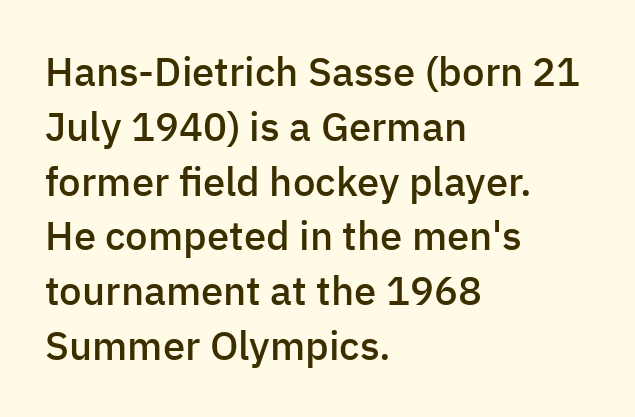
Q: Is the text bold? A: Semi-bold.
Q: Is the text italic (slanted)? A: No, it is upright.
Q: Is the typeface a serif or a sans-serif typeface? A: Sans-serif.
Q: Is the text underlined? A: No.
Q: How is the paragraph aligned? A: Left-aligned.
Q: Is the spacing between letters normal or unusually wide? A: Normal.
Q: Is the spacing between lines tight, normal or loose? A: Normal.
Q: Width (condensed, normal, or wide)? A: Normal.
Q: Stroke contrast? A: Low.
Q: x-height? A: Medium.
Q: Monospaced? A: No.
